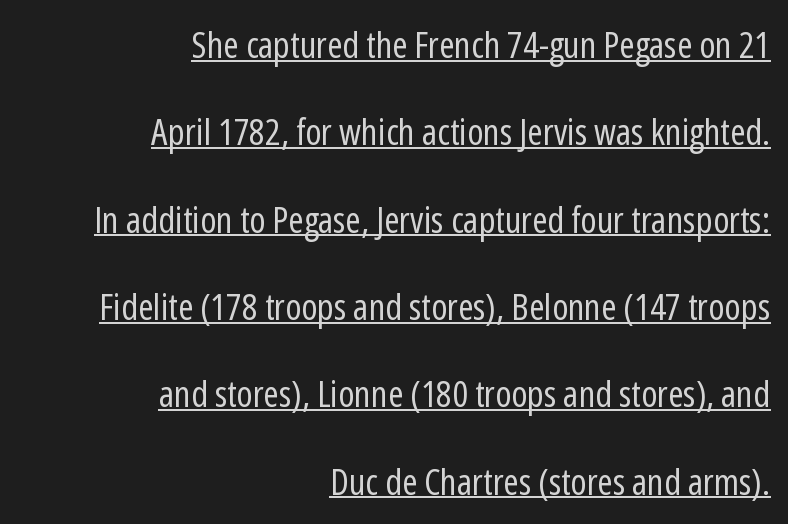
Layout note: lines flush right. Quick note: not italic, upright. Is the letter spacing exaggerated? No — it looks like the ordinary default. Type style note: lacks serifs.
